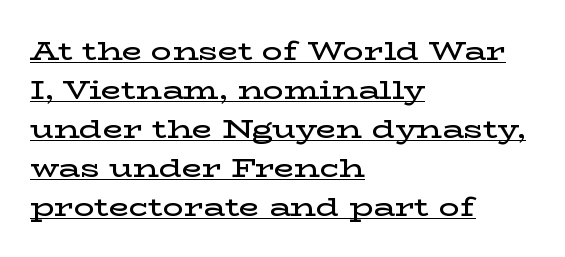
{"italic": "no", "bold": "semi", "underline": "yes", "align": "left", "line_spacing": "normal", "line_spacing_ratio": 1.5, "letter_spacing": "normal", "letter_spacing_em": 0.0, "glyph_px": 26}
